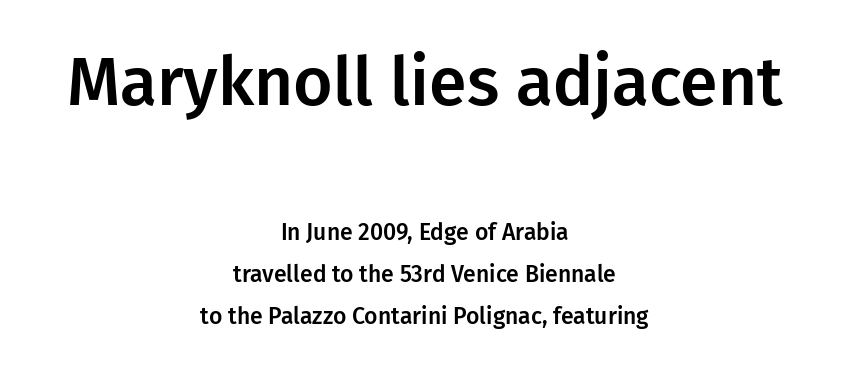
Q: Is the text italic (slanted)? A: No, it is upright.
Q: Is the typeface a serif or a sans-serif typeface? A: Sans-serif.
Q: Is the text underlined? A: No.
Q: How is the paragraph aligned? A: Centered.
Q: Is the spacing between letters normal or unusually wide? A: Normal.
Q: Which block of text is set in a larger size, the first (top) or the second (bottom)? A: The first (top) one.
Q: Width (condensed, normal, or wide)? A: Normal.
Q: Stroke contrast? A: Low.
Q: x-height? A: Medium.
Q: Monospaced? A: No.
